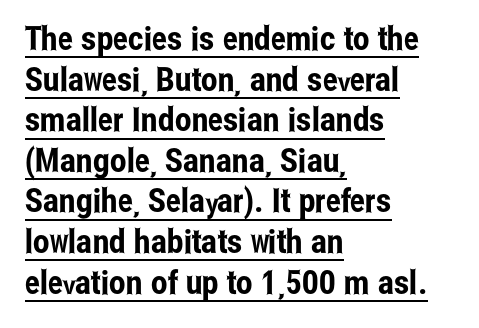
{"serif": "no", "italic": "no", "width": "condensed", "stroke_contrast": "low", "x_height": "medium", "monospaced": "no", "underline": "yes", "align": "left", "line_spacing_ratio": 1.23, "letter_spacing": "normal", "letter_spacing_em": 0.0, "glyph_px": 33}
